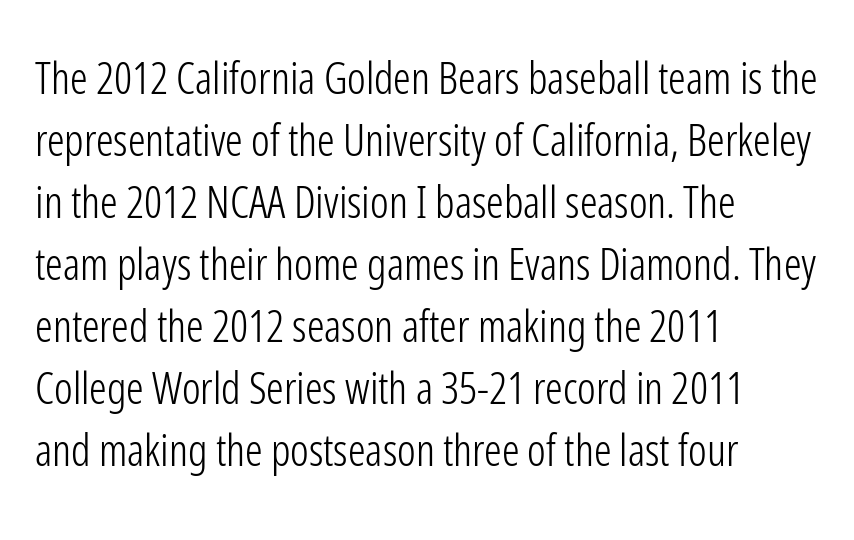
Underlining? Definitely not there. A roman cut, with each character standing at attention. This sample keeps an unexceptional amount of space between lines. This sample is left-justified, so line endings fall wherever the words run out. Letterform terminals end flat and unadorned throughout the passage. No extra ink here — the face is not bold.
